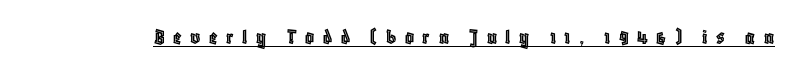
The specimen includes a rule beneath the text block's lines. The tracking reads as deliberately expanded to a designer's eye. The type sits square on the baseline with zero lean.
